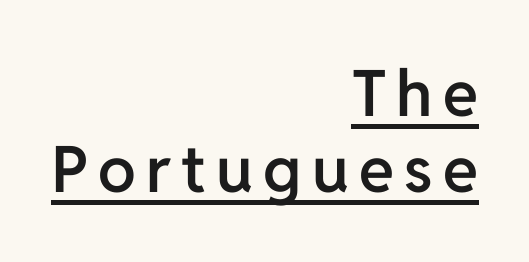
The image shows 64 px semibold sans-serif type, upright; set right-aligned, line spacing 1.18x, underlined; low stroke contrast and a medium x-height.
